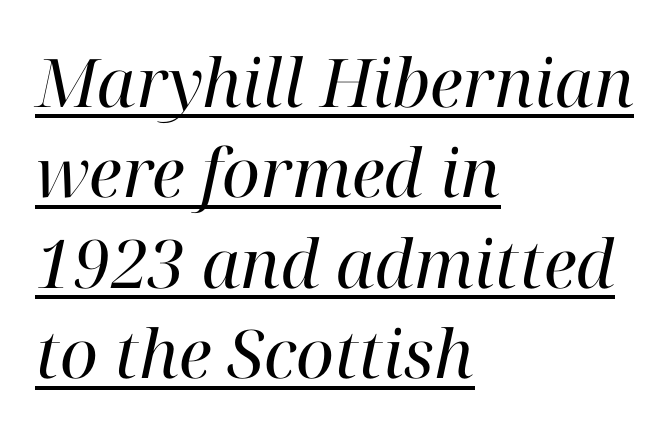
In designer terms, the underline attribute is active on this setting. The letters advance in unequal steps, a hallmark of proportional type. The typesetting does not lean heavy: it is not bold. Which margin do the lines hug? The left one — the right edge is uneven.
